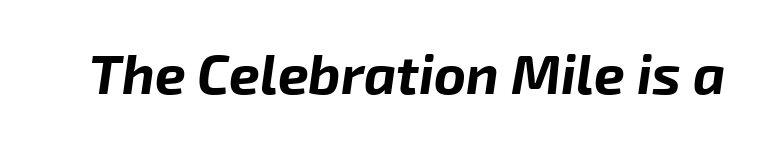
This sample uses plain, unmodified letter spacing. A full-strength bold gives these letters their thick strokes. The glyphs are unaccompanied by any horizontal stroke below them. Spacing verdict: proportional, widths tailored to each character. The glyphs look as if they've been sheared to an angle.
